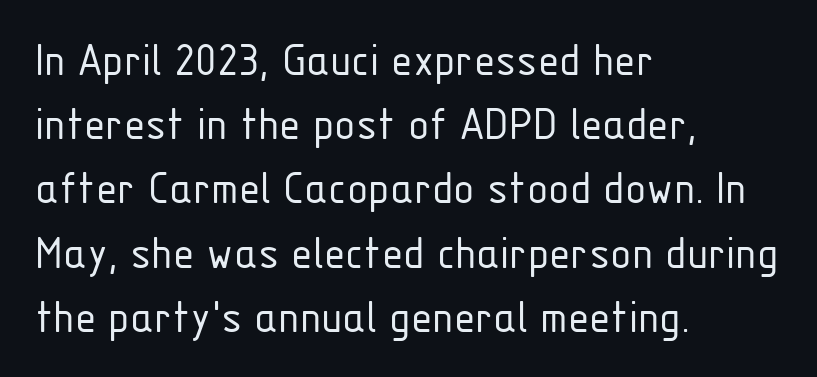
This sample uses plain, unmodified letter spacing. The paragraph shown leans on its left margin. Ascenders rise straight up at ninety degrees. Note the varied advance widths — an 'i' is clearly narrower than an 'm'. Beneath every word, the page is bare.
